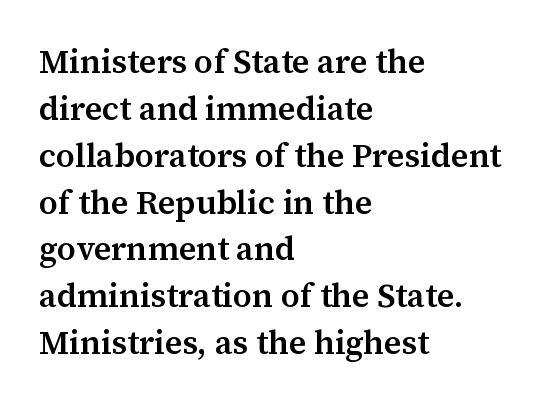
A typesetter would call this proportional, since set widths differ per character. Heft: intermediate — a semibold. Between one letter and the next there's only the usual sliver of space. Ascenders rise straight up at ninety degrees. A classic flush-left, rag-right setting is used for this passage. The gap between lines stays unmarked.
